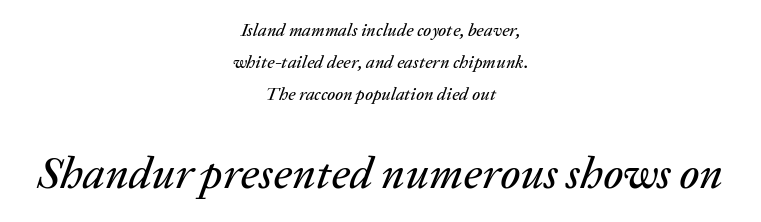
{"italic": "yes", "lean": "right", "slant_degrees": 20, "width": "normal", "stroke_contrast": "low", "x_height": "medium", "monospaced": "no", "underline": "no", "align": "center", "line_spacing_ratio": 1.77, "letter_spacing": "normal", "letter_spacing_em": 0.0, "larger_block": "second", "size_ratio": 2.5, "glyph_px": 45}
